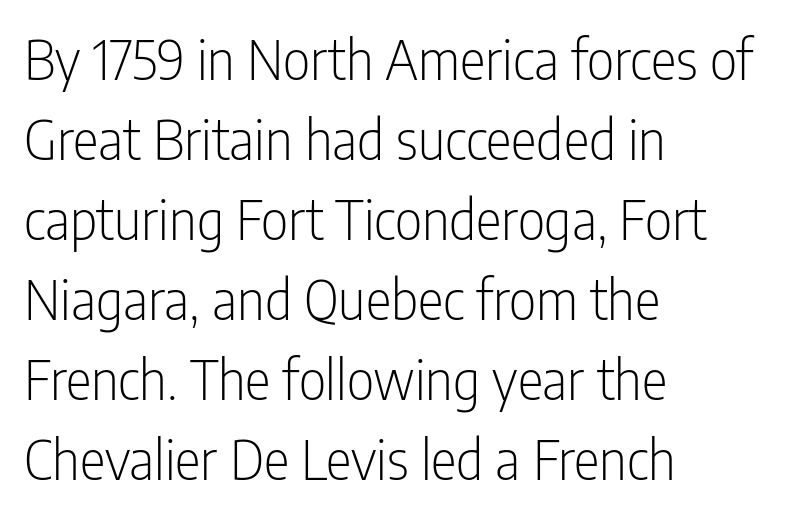
Q: Is the text bold? A: No.
Q: Is the text italic (slanted)? A: No, it is upright.
Q: Is the typeface a serif or a sans-serif typeface? A: Sans-serif.
Q: Is the text underlined? A: No.
Q: How is the paragraph aligned? A: Left-aligned.
Q: Is the spacing between letters normal or unusually wide? A: Normal.
Q: Is the spacing between lines tight, normal or loose? A: Normal.
Q: Width (condensed, normal, or wide)? A: Condensed.
Q: Stroke contrast? A: Low.
Q: x-height? A: Medium.
Q: Monospaced? A: No.
